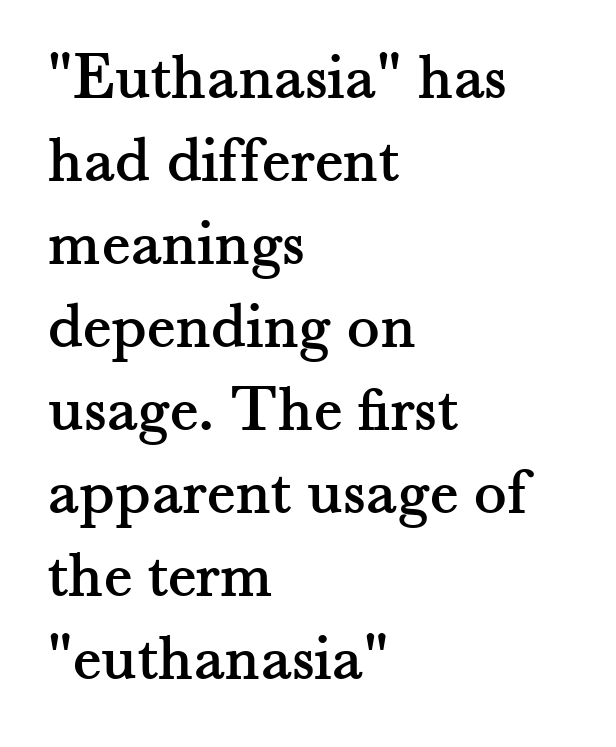
One-word summary of the alignment: left. Do the characters align in a grid? No, the font is proportional. Type without underlining. Classification — serif. The face used here is rendered with its standard letterfit.
